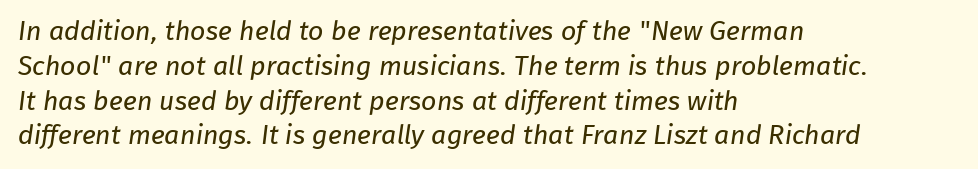
Q: Is the text bold? A: No.
Q: Is the text underlined? A: No.
Q: How is the paragraph aligned? A: Left-aligned.
Q: Is the spacing between letters normal or unusually wide? A: Normal.
Q: Is the spacing between lines tight, normal or loose? A: Normal.
